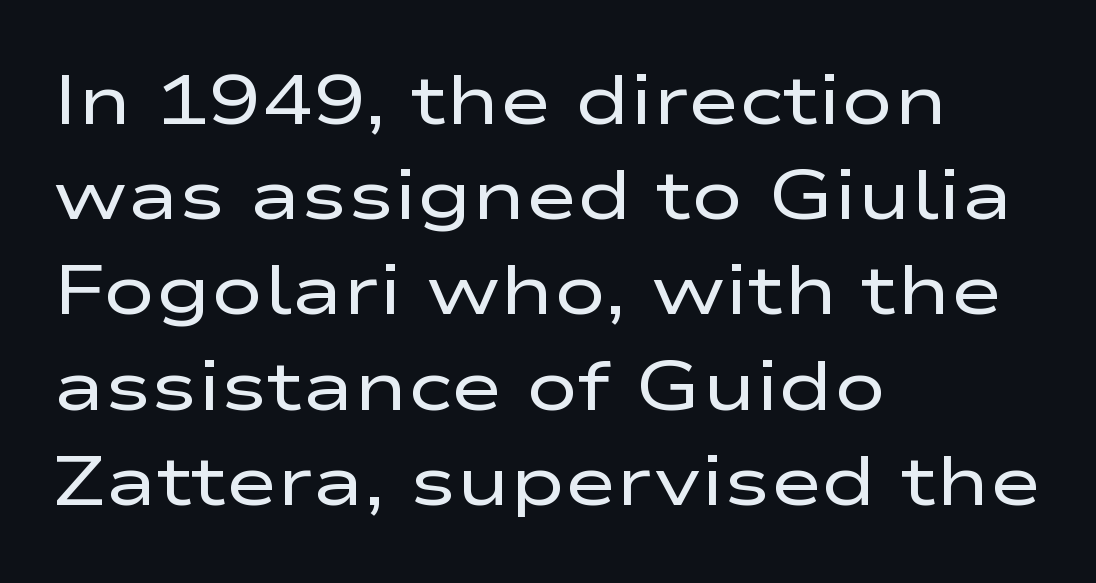
Looks like regular typesetting: each glyph gets only the width it needs. The compositor pushed each line to the left boundary. Leading: standard. Nobody drew a line under any word here. The passage shown has conventional tracking throughout. Nope, no serifs anywhere on these letters.
